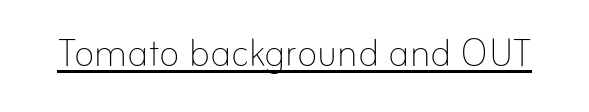
Q: Is the text bold? A: No.
Q: Is the text italic (slanted)? A: No, it is upright.
Q: Is the text underlined? A: Yes.
Q: Is the spacing between letters normal or unusually wide? A: Normal.
Q: Width (condensed, normal, or wide)? A: Normal.
Q: Stroke contrast? A: Low.
Q: x-height? A: Small.
Q: Monospaced? A: No.
